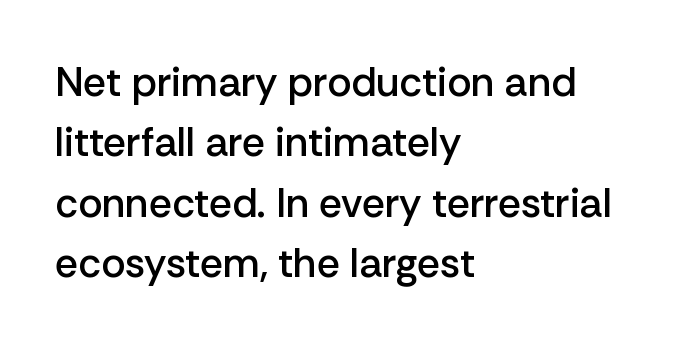
Q: Is the text bold? A: Semi-bold.
Q: Is the text italic (slanted)? A: No, it is upright.
Q: Is the typeface a serif or a sans-serif typeface? A: Sans-serif.
Q: Is the text underlined? A: No.
Q: How is the paragraph aligned? A: Left-aligned.
Q: Is the spacing between letters normal or unusually wide? A: Normal.
Q: Is the spacing between lines tight, normal or loose? A: Normal.
Q: Width (condensed, normal, or wide)? A: Normal.
Q: Stroke contrast? A: Low.
Q: x-height? A: Medium.
Q: Monospaced? A: No.
